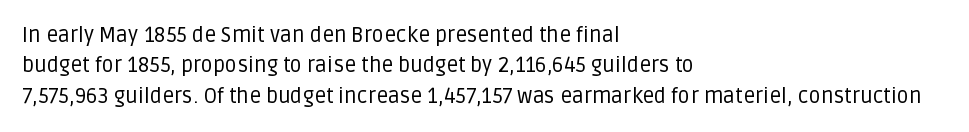
{"italic": "no", "bold": "no", "underline": "no", "align": "left", "line_spacing": "normal", "line_spacing_ratio": 1.45, "letter_spacing": "normal", "letter_spacing_em": 0.0, "glyph_px": 21}
